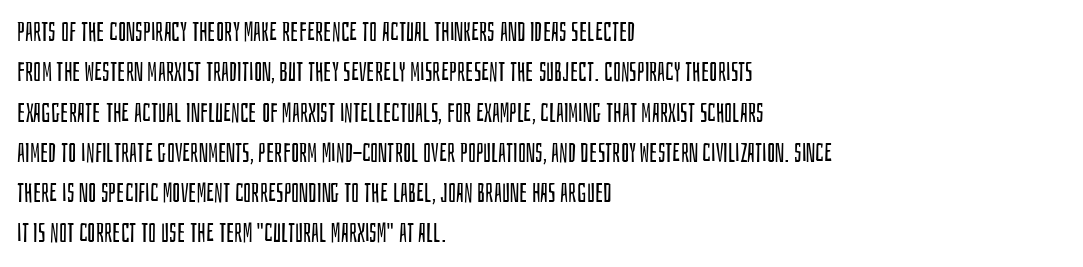
Q: Is the text bold? A: No.
Q: Is the text italic (slanted)? A: No, it is upright.
Q: Is the text underlined? A: No.
Q: How is the paragraph aligned? A: Left-aligned.
Q: Is the spacing between letters normal or unusually wide? A: Normal.
Q: Is the spacing between lines tight, normal or loose? A: Normal.
